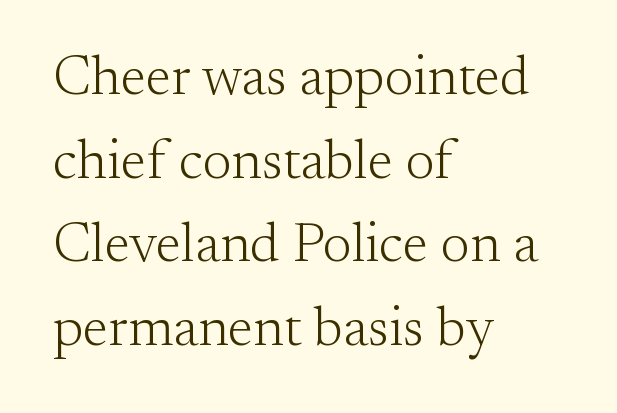
{"serif": "yes", "italic": "no", "bold": "no", "weight": "light", "width": "normal", "stroke_contrast": "medium", "x_height": "small", "monospaced": "no", "underline": "no", "align": "left", "line_spacing": "normal", "line_spacing_ratio": 1.52, "letter_spacing": "normal", "letter_spacing_em": 0.0, "glyph_px": 55}
